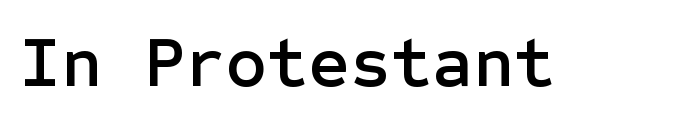
Q: Is the text italic (slanted)? A: No, it is upright.
Q: Is the typeface a serif or a sans-serif typeface? A: Sans-serif.
Q: Is the text underlined? A: No.
Q: Is the spacing between letters normal or unusually wide? A: Normal.
Q: Width (condensed, normal, or wide)? A: Normal.
Q: Stroke contrast? A: Low.
Q: x-height? A: Medium.
